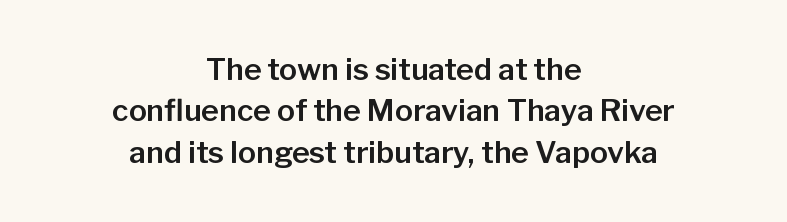
The image shows 30 px sans-serif type, upright; set centered, normal line spacing (1.38x), normal letter spacing, not underlined; low stroke contrast and a medium x-height.
